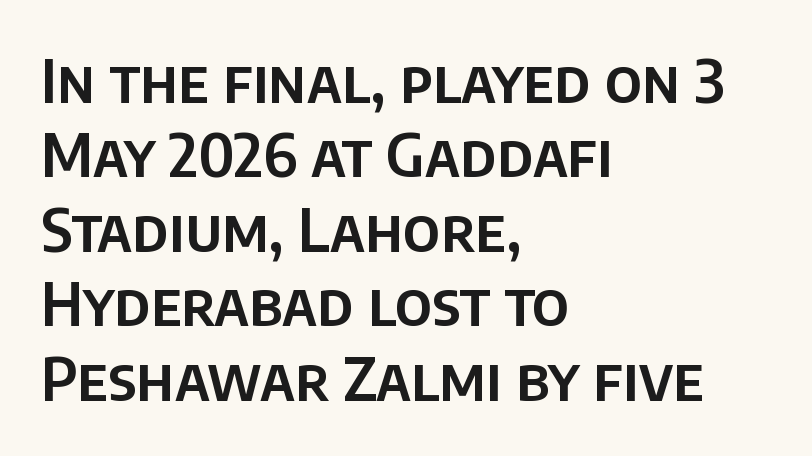
The image shows 60 px sans-serif type, upright; set left-aligned, line spacing 1.24x, normal letter spacing, not underlined; low stroke contrast and a large x-height.
